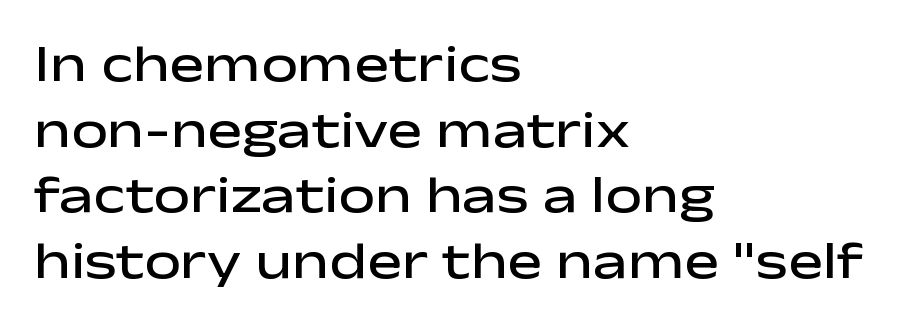
Q: Is the text bold? A: Semi-bold.
Q: Is the text italic (slanted)? A: No, it is upright.
Q: Is the typeface a serif or a sans-serif typeface? A: Sans-serif.
Q: Is the text underlined? A: No.
Q: How is the paragraph aligned? A: Left-aligned.
Q: Is the spacing between letters normal or unusually wide? A: Normal.
Q: Is the spacing between lines tight, normal or loose? A: Normal.
Q: Width (condensed, normal, or wide)? A: Wide.
Q: Stroke contrast? A: Low.
Q: x-height? A: Medium.
Q: Monospaced? A: No.
